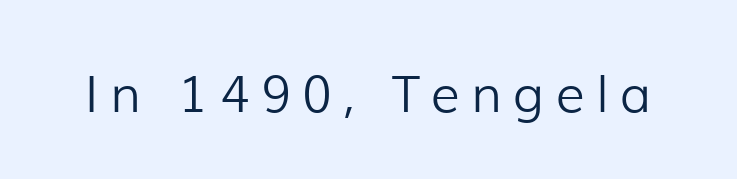
{"serif": "no", "italic": "no", "bold": "no", "weight": "light", "width": "normal", "stroke_contrast": "low", "x_height": "medium", "monospaced": "no", "underline": "no", "letter_spacing": "wide", "letter_spacing_em": 0.22, "glyph_px": 51}
